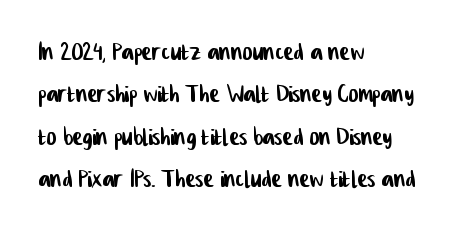
{"serif": "no", "width": "condensed", "stroke_contrast": "low", "x_height": "medium", "monospaced": "no", "underline": "no", "align": "left", "line_spacing": "normal", "line_spacing_ratio": 1.37, "letter_spacing": "normal", "letter_spacing_em": 0.0, "glyph_px": 31}
